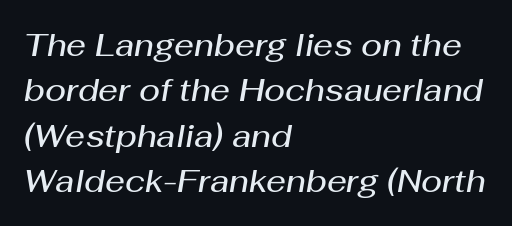
Q: Is the text bold? A: Semi-bold.
Q: Is the text italic (slanted)? A: Yes, it leans right by about 10 degrees.
Q: Is the text underlined? A: No.
Q: How is the paragraph aligned? A: Left-aligned.
Q: Is the spacing between letters normal or unusually wide? A: Normal.
Q: Is the spacing between lines tight, normal or loose? A: Normal.
Q: Width (condensed, normal, or wide)? A: Normal.
Q: Stroke contrast? A: Medium.
Q: x-height? A: Medium.
Q: Monospaced? A: No.
